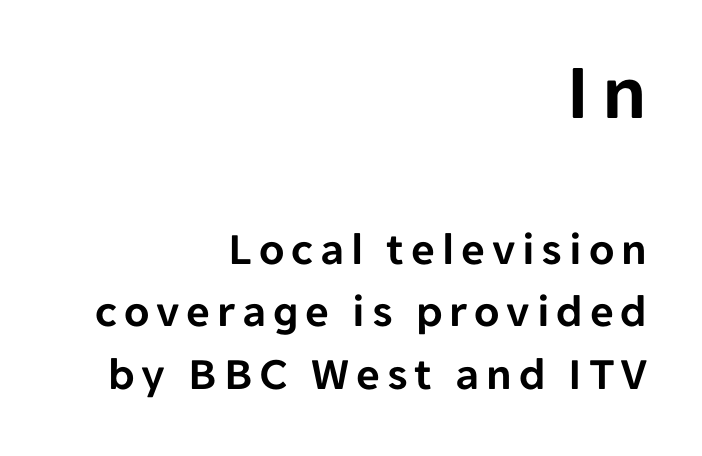
The image shows 80 px sans-serif type, upright; set right-aligned, normal line spacing (1.36x), not underlined; the first (top) block is 1.74x larger; low stroke contrast and a medium x-height.
